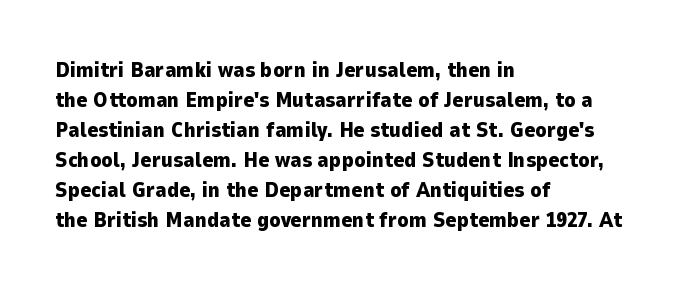
{"italic": "no", "bold": "yes", "underline": "no", "align": "left", "line_spacing": "normal", "line_spacing_ratio": 1.43, "letter_spacing": "normal", "letter_spacing_em": 0.0, "glyph_px": 21}
